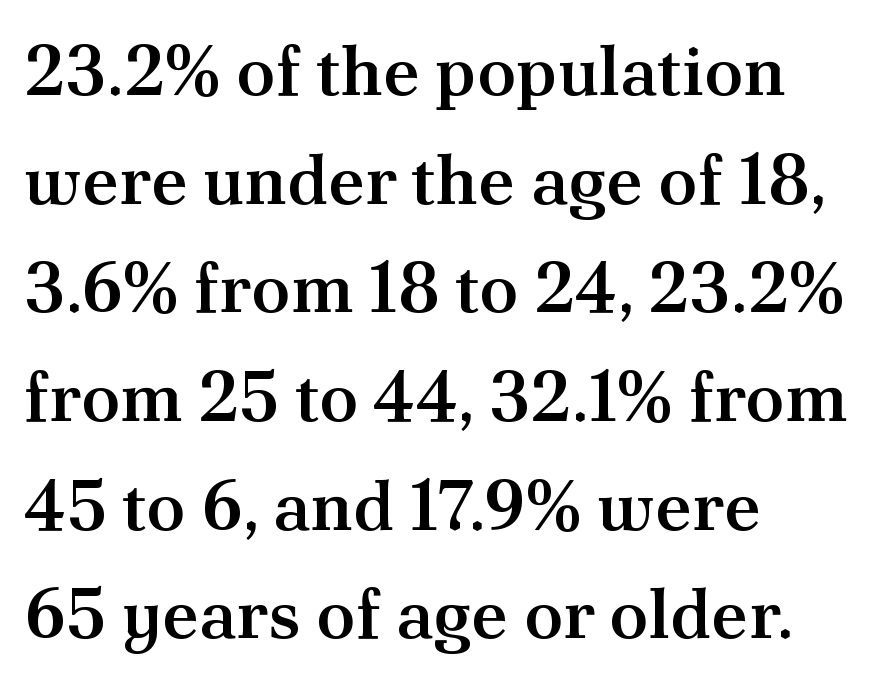
To sum up the face: it has serifs. The rag falls on the right side of this text block. Caption: standard tracking, unaltered. Varying glyph widths throughout — classic text-font behaviour.
